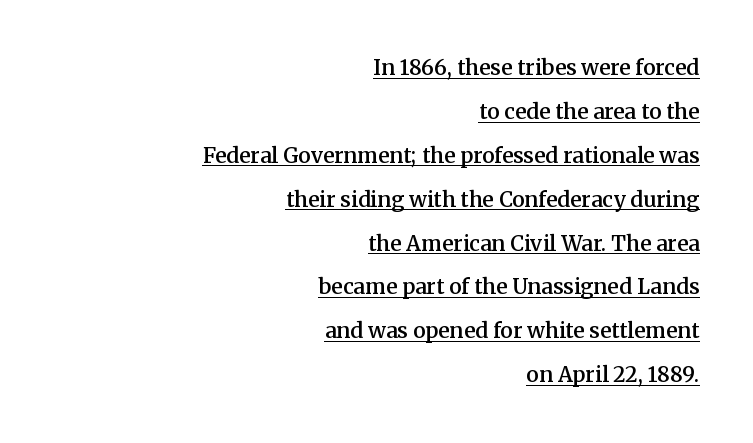
Which margin do the lines hug? The right one — the left edge is uneven. The rendering uses the underline text-decoration. Unlike italic type, these characters show no tilt at all. Emphasis by weight is partial: semibold.
